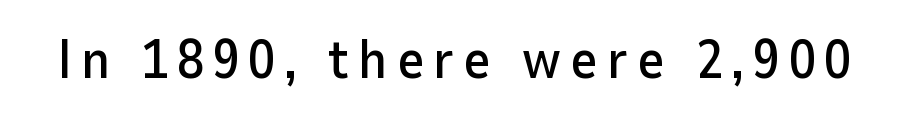
Rule under the text: the space is simply empty. Proportional: the letters do not fall into vertical columns. Notice how the stems are strictly vertical — no italics here. The glyphs in this specimen are sans serif.
